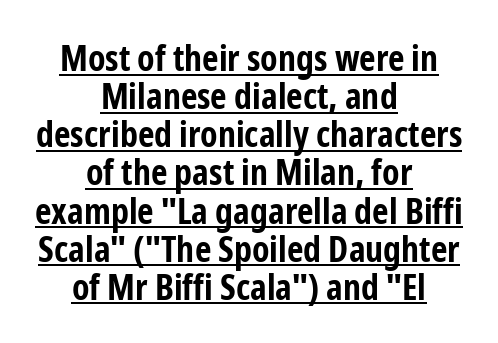
{"serif": "no", "italic": "no", "bold": "yes", "weight": "bold", "width": "condensed", "stroke_contrast": "low", "x_height": "medium", "monospaced": "no", "underline": "yes", "align": "center", "line_spacing": "tight", "line_spacing_ratio": 1.06, "letter_spacing": "normal", "letter_spacing_em": 0.0, "glyph_px": 36}
